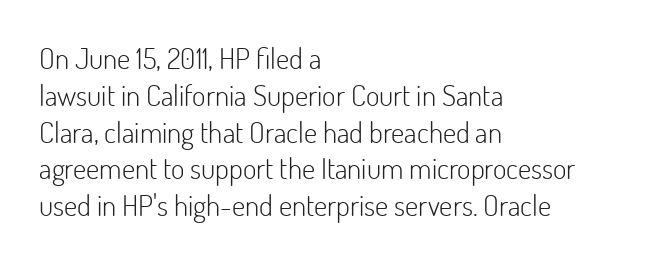
Q: Is the text bold? A: No.
Q: Is the text italic (slanted)? A: No, it is upright.
Q: Is the typeface a serif or a sans-serif typeface? A: Sans-serif.
Q: Is the text underlined? A: No.
Q: How is the paragraph aligned? A: Left-aligned.
Q: Is the spacing between letters normal or unusually wide? A: Normal.
Q: Is the spacing between lines tight, normal or loose? A: Normal.
Q: Width (condensed, normal, or wide)? A: Normal.
Q: Stroke contrast? A: Low.
Q: x-height? A: Small.
Q: Monospaced? A: No.
